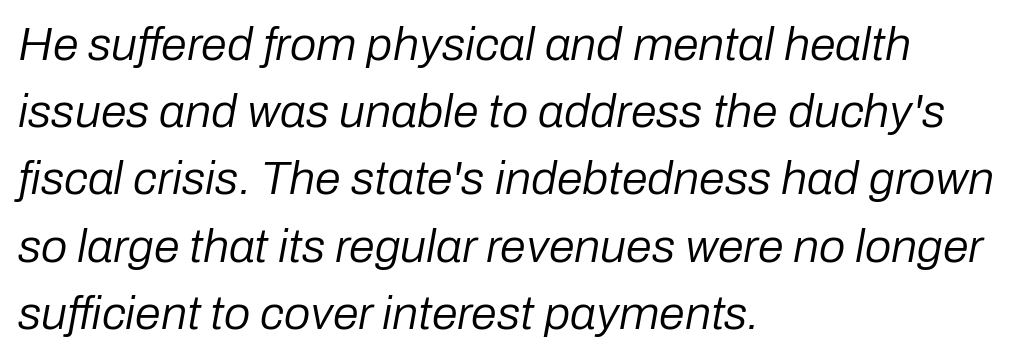
The image shows 47 px regular-weight type, italic (leaning right); set left-aligned, normal line spacing (1.43x), normal letter spacing, not underlined; low stroke contrast and a medium x-height.
